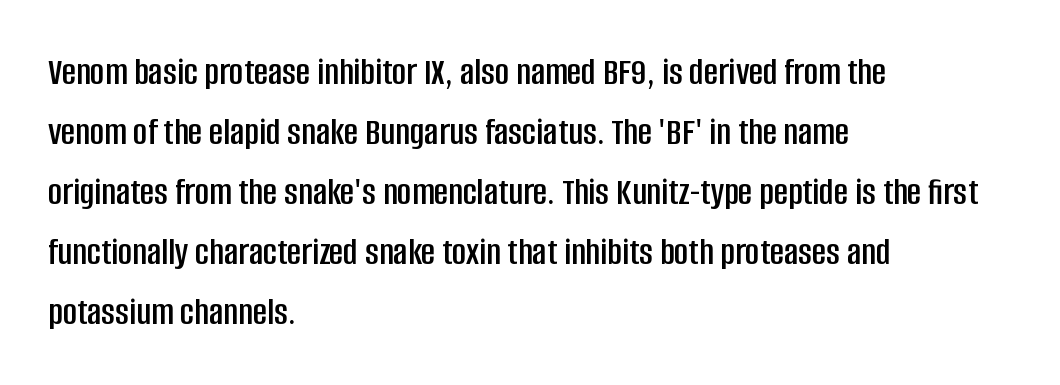
Q: Is the text italic (slanted)? A: No, it is upright.
Q: Is the typeface a serif or a sans-serif typeface? A: Sans-serif.
Q: Is the text underlined? A: No.
Q: How is the paragraph aligned? A: Left-aligned.
Q: Is the spacing between letters normal or unusually wide? A: Normal.
Q: Is the spacing between lines tight, normal or loose? A: Normal.
Q: Width (condensed, normal, or wide)? A: Condensed.
Q: Stroke contrast? A: Low.
Q: x-height? A: Large.
Q: Monospaced? A: No.
